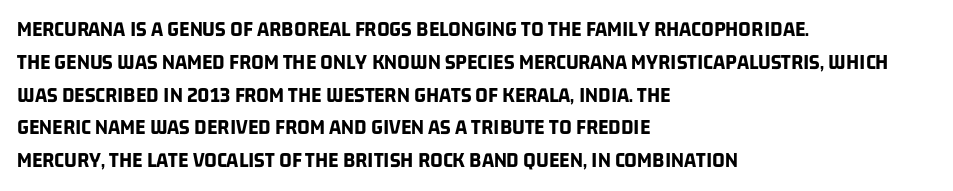
The image shows 22 px bold type; set left-aligned, normal line spacing (1.49x), normal letter spacing, not underlined.
